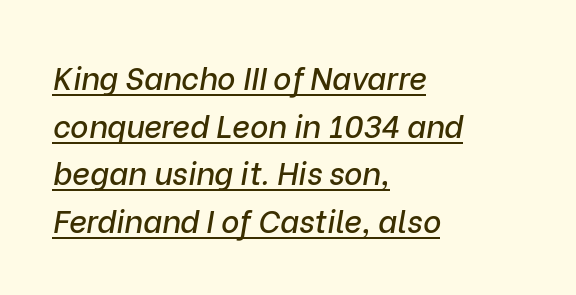
No extra tracking has been applied to these lines. Italic? Definitely — the glyphs are oblique. In CSS terms this would be text-align: left. The rendering uses natural spacing where letterforms have individual widths.
